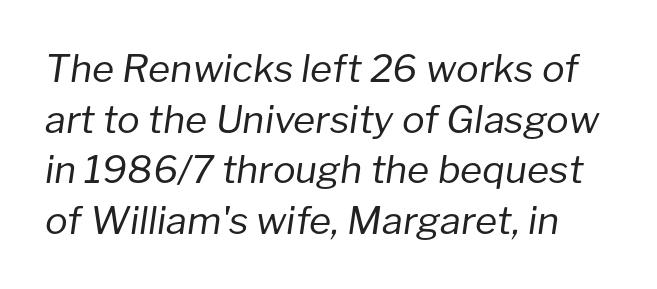
{"italic": "yes", "lean": "right", "slant_degrees": 8, "bold": "no", "weight": "regular", "width": "normal", "stroke_contrast": "low", "x_height": "medium", "monospaced": "no", "underline": "no", "line_spacing": "normal", "line_spacing_ratio": 1.33, "letter_spacing": "normal", "letter_spacing_em": 0.0, "glyph_px": 38}
